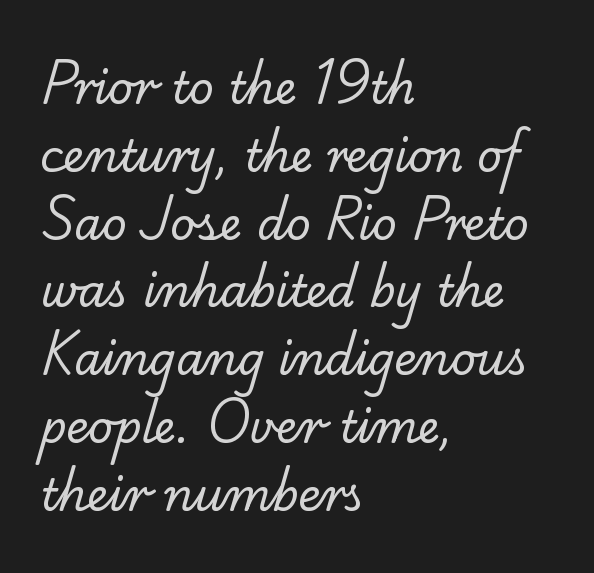
Q: Is the text bold? A: No.
Q: Is the text underlined? A: No.
Q: How is the paragraph aligned? A: Left-aligned.
Q: Is the spacing between letters normal or unusually wide? A: Normal.
Q: Is the spacing between lines tight, normal or loose? A: Normal.
Q: Width (condensed, normal, or wide)? A: Normal.
Q: Stroke contrast? A: Low.
Q: x-height? A: Small.
Q: Monospaced? A: No.
